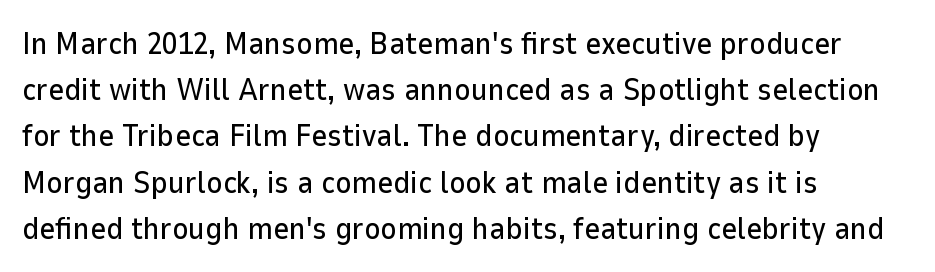
The image shows 31 px sans-serif type, upright; set left-aligned, normal line spacing (1.49x), normal letter spacing, not underlined; low stroke contrast and a medium x-height.
